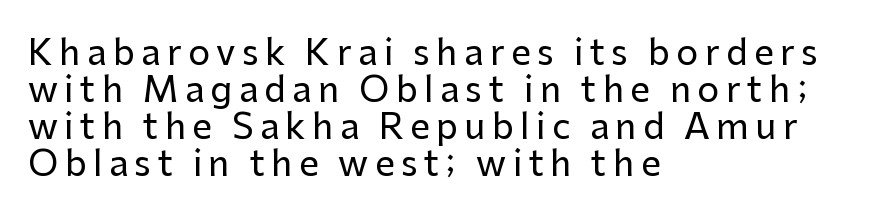
Q: Is the text italic (slanted)? A: No, it is upright.
Q: Is the typeface a serif or a sans-serif typeface? A: Sans-serif.
Q: Is the text underlined? A: No.
Q: How is the paragraph aligned? A: Left-aligned.
Q: Is the spacing between lines tight, normal or loose? A: Tight.
Q: Width (condensed, normal, or wide)? A: Normal.
Q: Stroke contrast? A: Low.
Q: x-height? A: Medium.
Q: Monospaced? A: No.
